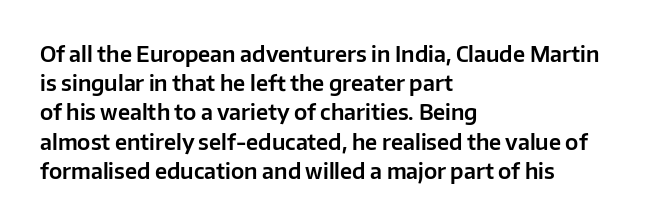
{"italic": "no", "underline": "no", "align": "left", "line_spacing": "normal", "line_spacing_ratio": 1.39, "letter_spacing": "normal", "letter_spacing_em": 0.0, "glyph_px": 21}
